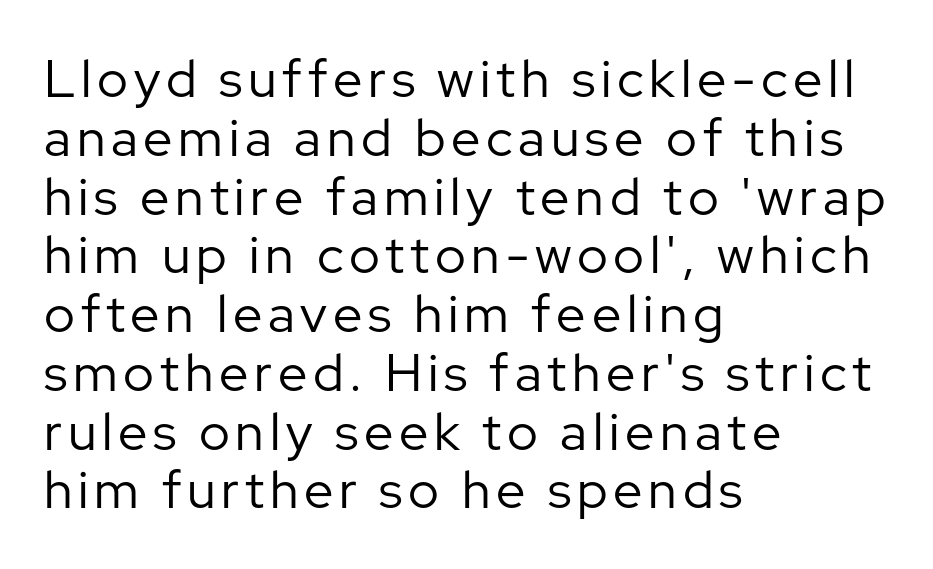
{"serif": "no", "italic": "no", "bold": "no", "weight": "regular", "width": "normal", "stroke_contrast": "low", "x_height": "medium", "monospaced": "no", "underline": "no", "align": "left", "line_spacing": "tight", "line_spacing_ratio": 1.13, "glyph_px": 52}
